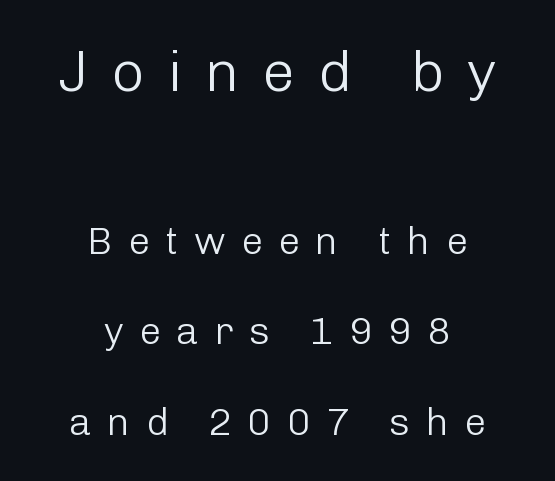
Q: Is the text bold? A: No.
Q: Is the text italic (slanted)? A: No, it is upright.
Q: Is the typeface a serif or a sans-serif typeface? A: Sans-serif.
Q: Is the text underlined? A: No.
Q: How is the paragraph aligned? A: Centered.
Q: Is the spacing between letters normal or unusually wide? A: Unusually wide.
Q: Is the spacing between lines tight, normal or loose? A: Loose.
Q: Which block of text is set in a larger size, the first (top) or the second (bottom)? A: The first (top) one.
Q: Width (condensed, normal, or wide)? A: Normal.
Q: Stroke contrast? A: Low.
Q: x-height? A: Medium.
Q: Monospaced? A: No.
